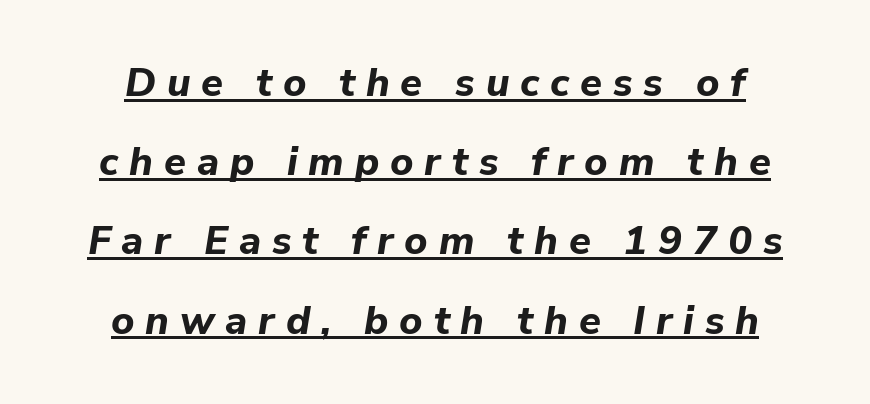
{"italic": "yes", "lean": "right", "slant_degrees": 9, "bold": "yes", "weight": "bold", "width": "normal", "stroke_contrast": "low", "x_height": "medium", "monospaced": "no", "underline": "yes", "line_spacing": "loose", "line_spacing_ratio": 1.98, "letter_spacing": "wide", "letter_spacing_em": 0.27, "glyph_px": 40}
